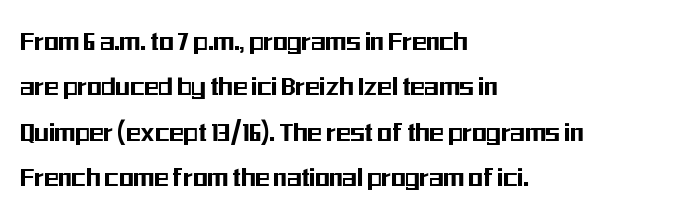
Q: Is the text italic (slanted)? A: No, it is upright.
Q: Is the typeface a serif or a sans-serif typeface? A: Sans-serif.
Q: Is the text underlined? A: No.
Q: How is the paragraph aligned? A: Left-aligned.
Q: Is the spacing between letters normal or unusually wide? A: Normal.
Q: Is the spacing between lines tight, normal or loose? A: Normal.
Q: Width (condensed, normal, or wide)? A: Condensed.
Q: Stroke contrast? A: Medium.
Q: x-height? A: Medium.
Q: Monospaced? A: No.
